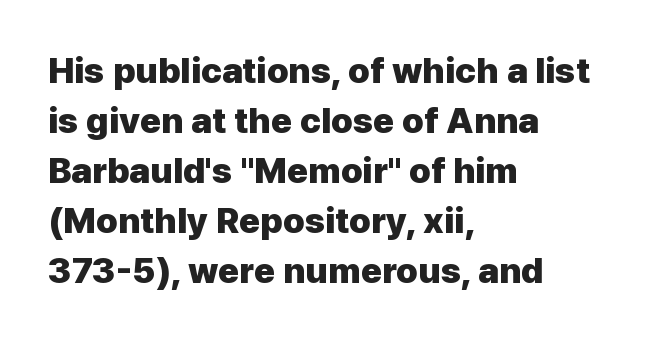
Decoration check: the copy has no underline. The passage shown stacks its lines at a standard gap. Posture: vertical. Tracking here is standard; glyphs follow each other at the usual distance. These lines are composed in type without serifs. The sample has been set heavy, in full bold.
